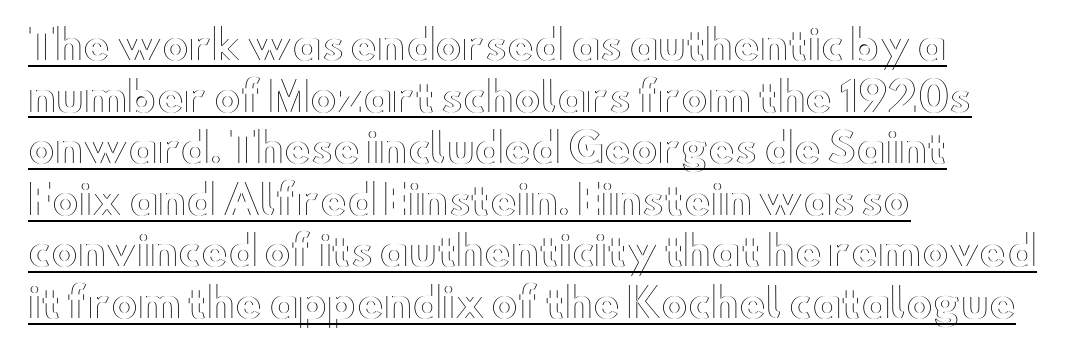
Q: Is the text italic (slanted)? A: No, it is upright.
Q: Is the text underlined? A: Yes.
Q: How is the paragraph aligned? A: Left-aligned.
Q: Is the spacing between letters normal or unusually wide? A: Normal.
Q: Is the spacing between lines tight, normal or loose? A: Normal.
Q: Width (condensed, normal, or wide)? A: Wide.
Q: x-height? A: Small.
Q: Monospaced? A: No.
